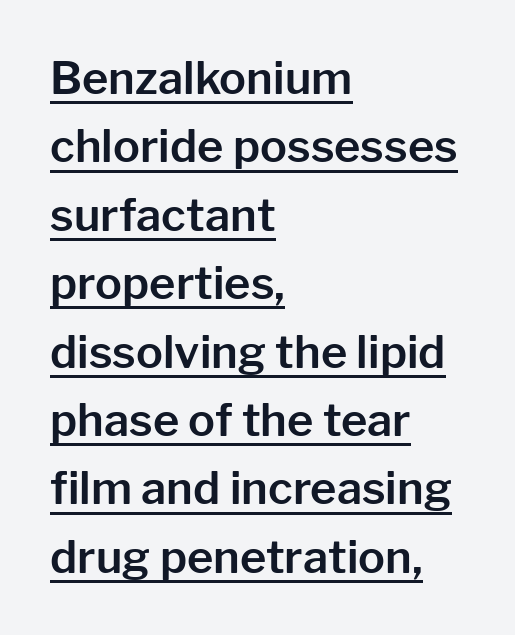
The image shows 45 px sans-serif type, upright; set left-aligned, normal line spacing (1.52x), normal letter spacing, underlined; low stroke contrast and a medium x-height.
